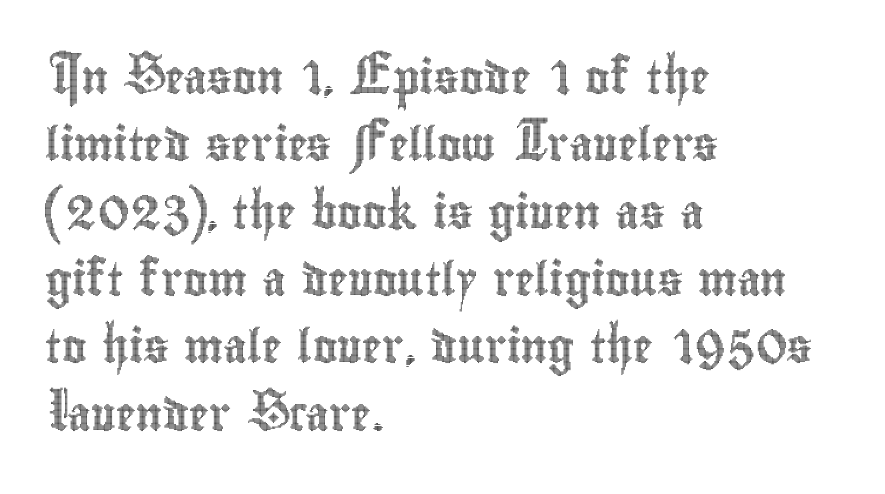
{"italic": "no", "width": "condensed", "x_height": "small", "monospaced": "no", "underline": "no", "align": "left", "line_spacing": "loose", "line_spacing_ratio": 2.04, "letter_spacing": "normal", "letter_spacing_em": 0.0, "glyph_px": 33}
